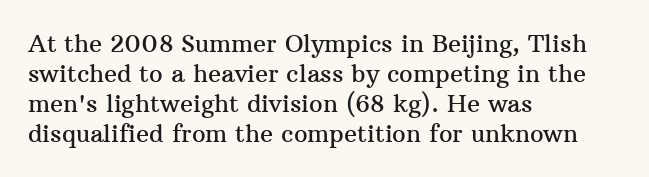
The lines in this sample share a left origin and differ only in where they stop. Tracking here is standard; glyphs follow each other at the usual distance. How would I describe the line gaps? Plain and ordinary. You can tell it's not italic because the verticals are truly vertical.
